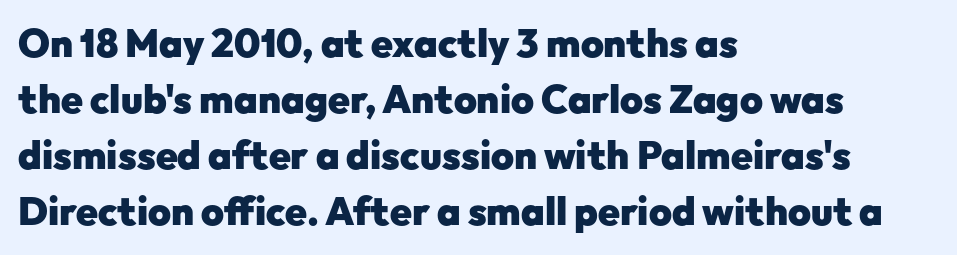
Interline gaps are of average width in this sample. Typeset ragged right — the left edge is the straight one. Typographic density is high because the face is bold. The face used here is rendered with its standard letterfit.
